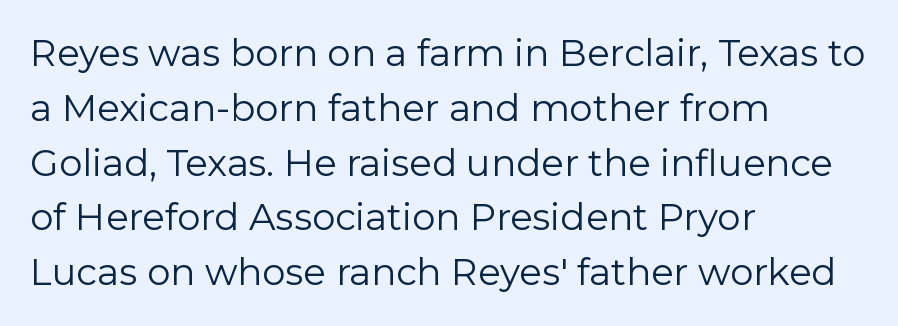
This sample has the flowing, uneven cadence of proportional lettering. Classification — sans serif. Is the type heavy? It reads as light-to-regular instead. Is the letter spacing exaggerated? No — it looks like the ordinary default. Ordinary non-slanted type is in use. Each row of text sits above clean, open space.
